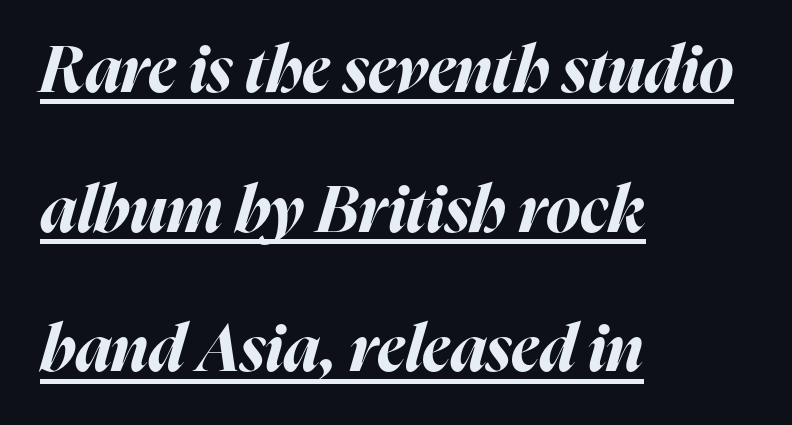
The letters sit at their default tracking, neither squeezed nor spread. Set as a true bold cut, around the 700 mark. Widely set lines give the paragraph a tall, airy silhouette. Character widths vary here, with narrow letters taking less room than wide ones.
